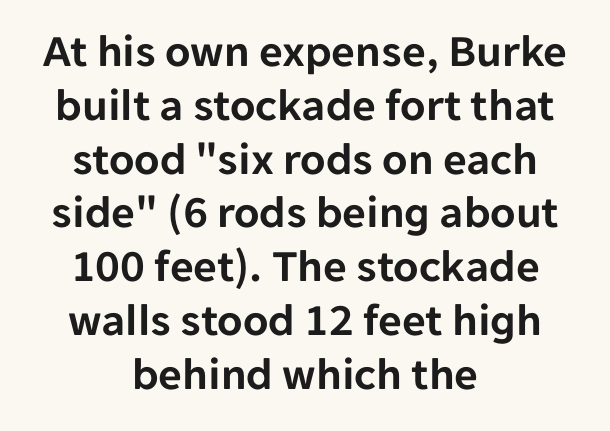
Q: Is the text italic (slanted)? A: No, it is upright.
Q: Is the typeface a serif or a sans-serif typeface? A: Sans-serif.
Q: Is the text underlined? A: No.
Q: How is the paragraph aligned? A: Centered.
Q: Is the spacing between letters normal or unusually wide? A: Normal.
Q: Width (condensed, normal, or wide)? A: Normal.
Q: Stroke contrast? A: Low.
Q: x-height? A: Medium.
Q: Monospaced? A: No.
